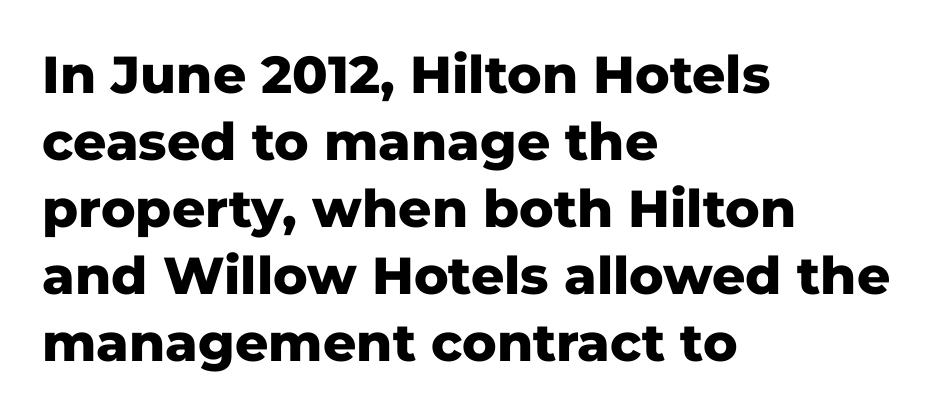
The face used here is a sans, in the tradition of grotesques and geometrics. Alignment: flush left. Rule under the text: the space is simply empty. On the weight axis this lands at bold, roughly 700.
